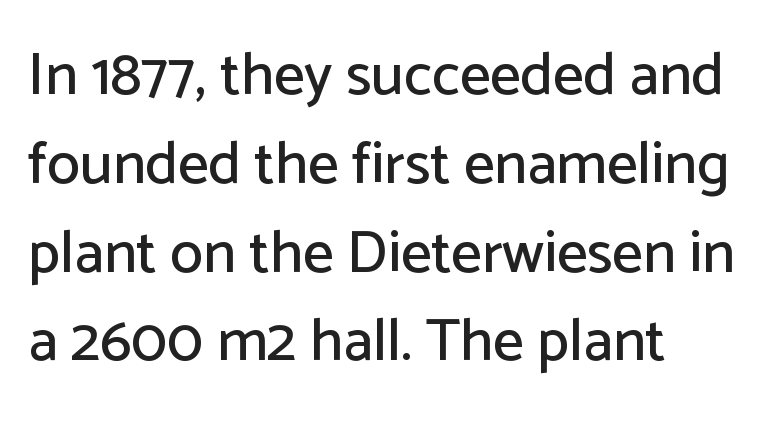
Q: Is the text italic (slanted)? A: No, it is upright.
Q: Is the typeface a serif or a sans-serif typeface? A: Sans-serif.
Q: Is the text underlined? A: No.
Q: How is the paragraph aligned? A: Left-aligned.
Q: Is the spacing between letters normal or unusually wide? A: Normal.
Q: Is the spacing between lines tight, normal or loose? A: Normal.
Q: Width (condensed, normal, or wide)? A: Normal.
Q: Stroke contrast? A: Low.
Q: x-height? A: Medium.
Q: Monospaced? A: No.
